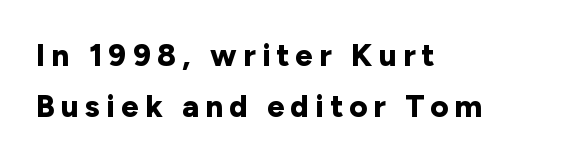
The image shows 31 px bold sans-serif type, upright; set left-aligned, normal line spacing (1.63x), unusually wide letter spacing (+0.2 em), not underlined; low stroke contrast and a medium x-height.
